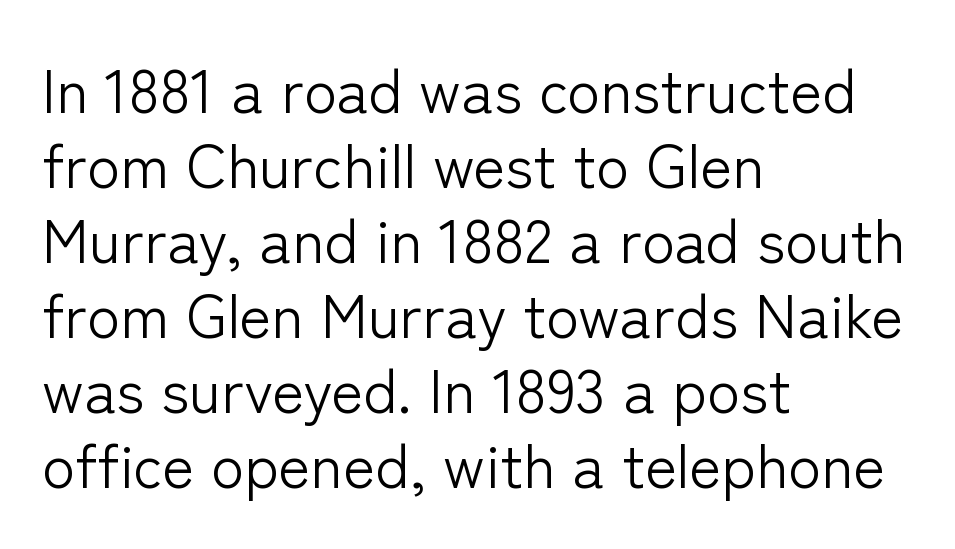
Rule under the text: the space is simply empty. The ragged edge is on the right, which tells us the setting is flush left. What kind of face is this? One without serifs — a sans. Weight: in the light-to-regular range. A typesetter would call this proportional, since set widths differ per character.
